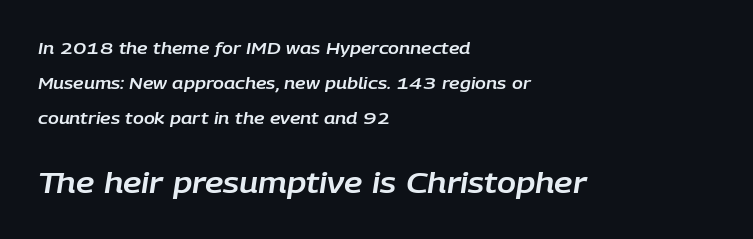
Q: Is the text italic (slanted)? A: Yes, it leans right by about 9 degrees.
Q: Is the text underlined? A: No.
Q: How is the paragraph aligned? A: Left-aligned.
Q: Is the spacing between letters normal or unusually wide? A: Normal.
Q: Is the spacing between lines tight, normal or loose? A: Loose.
Q: Which block of text is set in a larger size, the first (top) or the second (bottom)? A: The second (bottom) one.
Q: Width (condensed, normal, or wide)? A: Normal.
Q: Stroke contrast? A: Low.
Q: x-height? A: Large.
Q: Monospaced? A: No.
